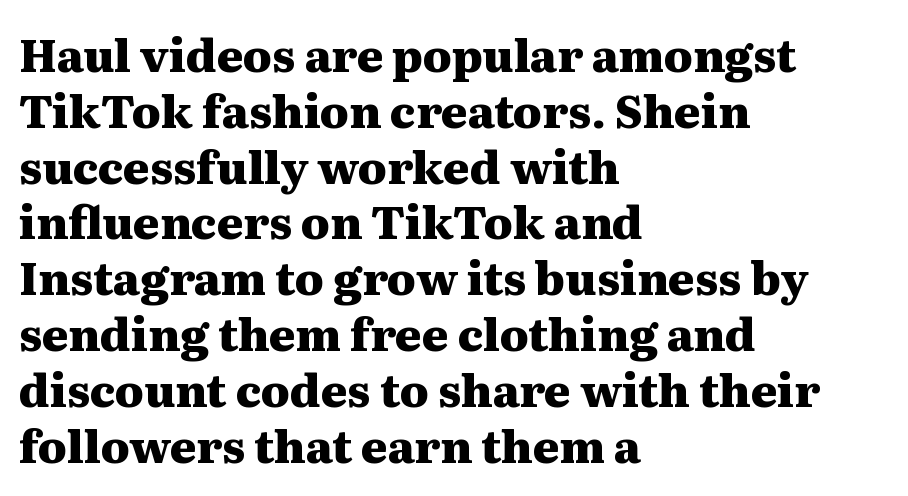
{"serif": "yes", "italic": "no", "bold": "yes", "weight": "heavy", "width": "wide", "stroke_contrast": "medium", "x_height": "medium", "monospaced": "no", "underline": "no", "align": "left", "line_spacing_ratio": 1.24, "letter_spacing": "normal", "letter_spacing_em": 0.0, "glyph_px": 45}
